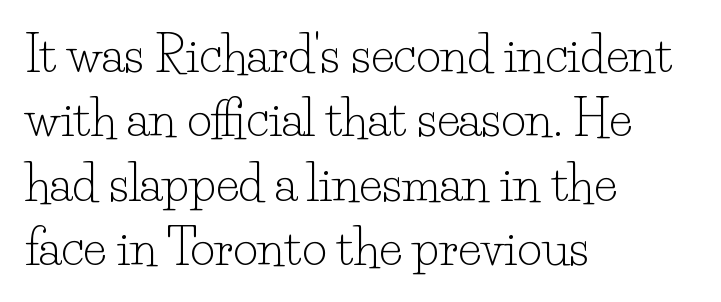
{"serif": "yes", "italic": "no", "bold": "no", "weight": "light", "width": "normal", "stroke_contrast": "low", "x_height": "small", "monospaced": "no", "underline": "no", "align": "left", "line_spacing": "normal", "line_spacing_ratio": 1.34, "letter_spacing": "normal", "letter_spacing_em": 0.0, "glyph_px": 48}
